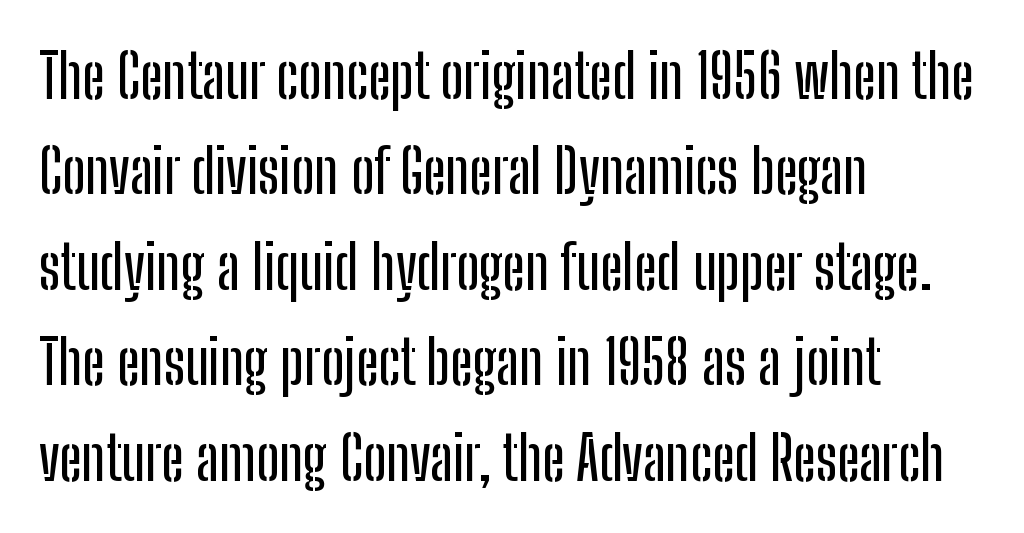
Q: Is the text italic (slanted)? A: No, it is upright.
Q: Is the typeface a serif or a sans-serif typeface? A: Sans-serif.
Q: Is the text underlined? A: No.
Q: How is the paragraph aligned? A: Left-aligned.
Q: Is the spacing between letters normal or unusually wide? A: Normal.
Q: Is the spacing between lines tight, normal or loose? A: Normal.
Q: Width (condensed, normal, or wide)? A: Condensed.
Q: Stroke contrast? A: Low.
Q: x-height? A: Medium.
Q: Monospaced? A: No.
